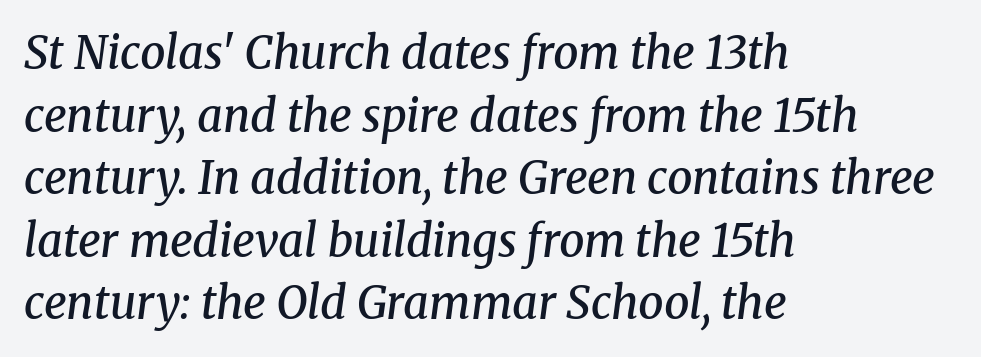
The image shows 45 px semibold serif type, italic (leaning right); set left-aligned, normal line spacing (1.39x), normal letter spacing, not underlined; medium stroke contrast and a medium x-height.
